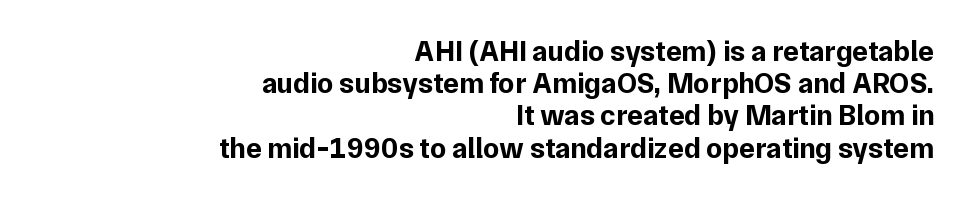
A roman cut, with each character standing at attention. The foot of each line stays bare and open. Between one letter and the next there's only the usual sliver of space. I'd describe the lettering as bold — thick and assertive. This sample trades vertical openness for compactness between lines. The letters advance in unequal steps, a hallmark of proportional type.
